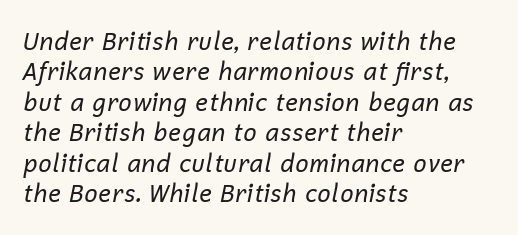
Q: Is the text bold? A: No.
Q: Is the text italic (slanted)? A: Yes, it leans right by about 12 degrees.
Q: Is the text underlined? A: No.
Q: How is the paragraph aligned? A: Left-aligned.
Q: Is the spacing between letters normal or unusually wide? A: Normal.
Q: Is the spacing between lines tight, normal or loose? A: Normal.
